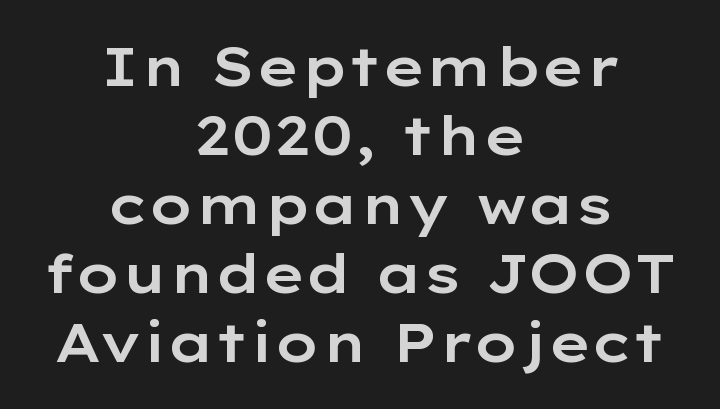
The image shows 54 px wide sans-serif type, upright; set centered, normal line spacing (1.28x), normal letter spacing, not underlined; low stroke contrast and a medium x-height.
